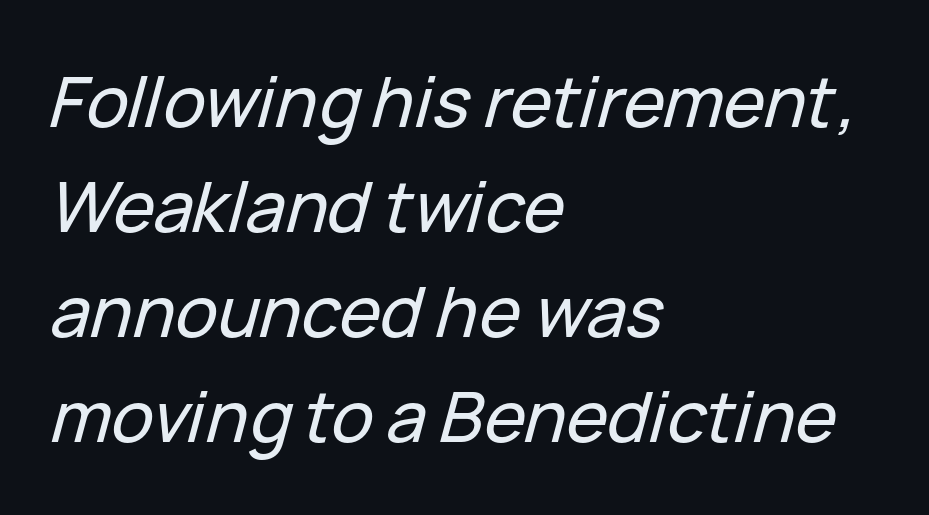
The image shows 70 px text type, italic (leaning right); set left-aligned, normal line spacing (1.5x), normal letter spacing, not underlined; low stroke contrast and a medium x-height.
